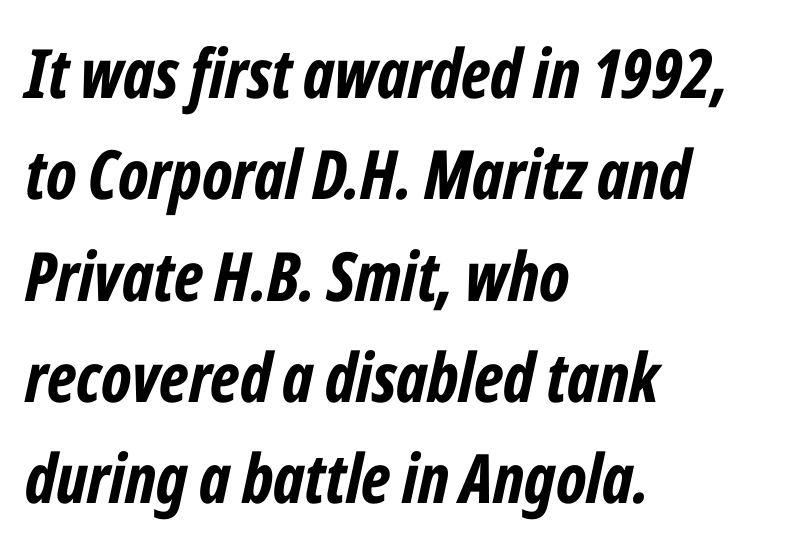
The image shows 68 px bold, condensed type, italic (leaning right); set left-aligned, normal line spacing (1.49x), normal letter spacing, not underlined; low stroke contrast and a medium x-height.
